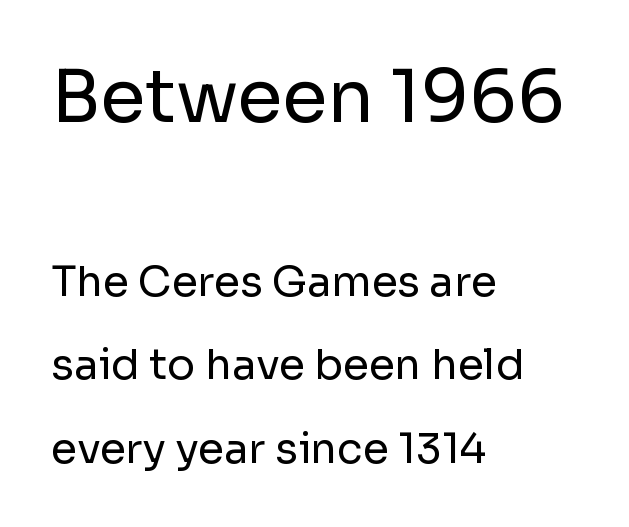
{"serif": "no", "italic": "no", "bold": "no", "weight": "regular", "width": "normal", "stroke_contrast": "low", "x_height": "medium", "monospaced": "no", "underline": "no", "align": "left", "line_spacing": "loose", "line_spacing_ratio": 1.99, "letter_spacing": "normal", "letter_spacing_em": 0.0, "larger_block": "first", "size_ratio": 1.74, "glyph_px": 73}
